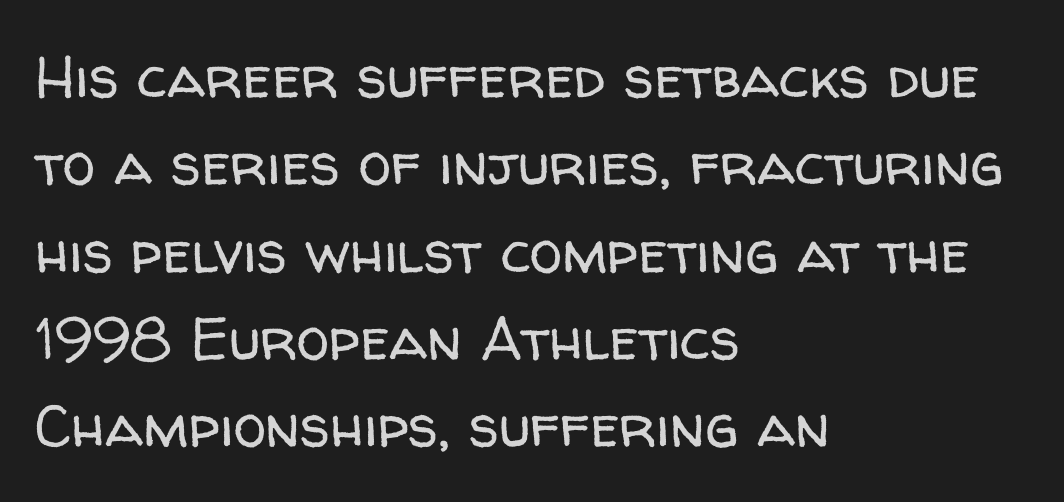
Every row of glyphs begins at an identical x-position on the left. You can tell from the bare stems that sans-serif type was used. Is the type heavy? It reads as light-to-regular instead. Letter spacing: default.
